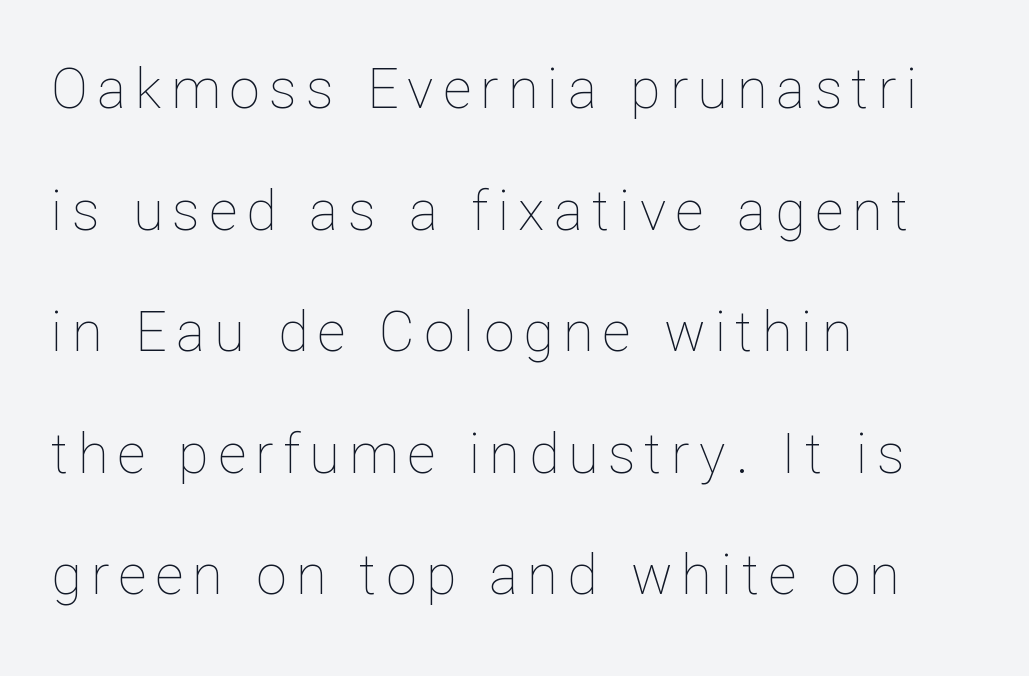
Leading is clearly above the norm, producing a sparse column. A typesetter would mark this as roman, not italic. Unmarked baselines from the first word to the last. Character widths vary here, with narrow letters taking less room than wide ones.
